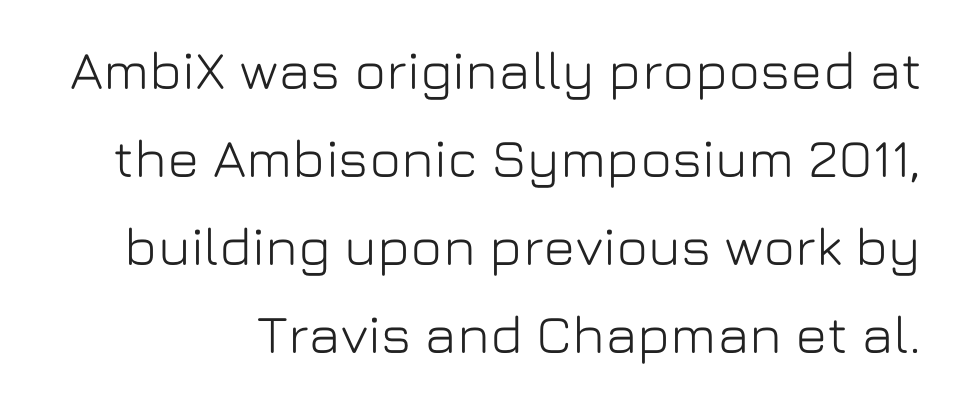
The image shows 54 px sans-serif type, upright; set normal line spacing (1.63x), normal letter spacing, not underlined; low stroke contrast and a medium x-height.
